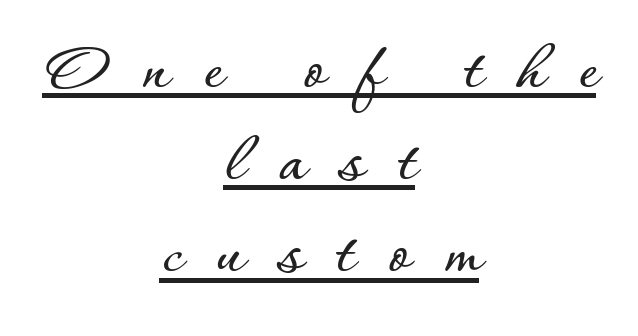
Note the varied advance widths — an 'i' is clearly narrower than an 'm'. A typographer would call this underscored text. Each line is balanced around a shared central axis.
